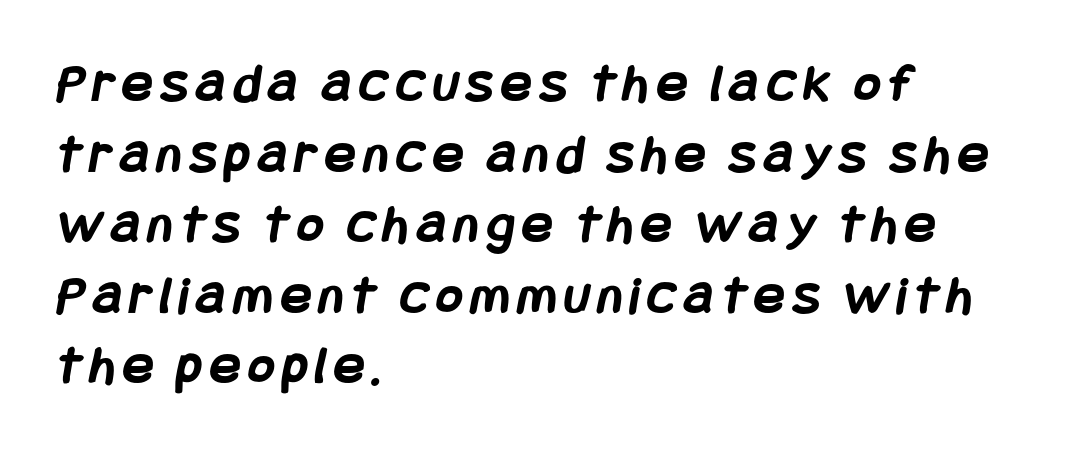
The gap between lines stays unmarked. Leading matches the norm, producing a regular column. Classification — sans serif. The text block is weighted toward the left margin, trailing off unevenly rightward. The letters are bold, with thick, heavy strokes.
